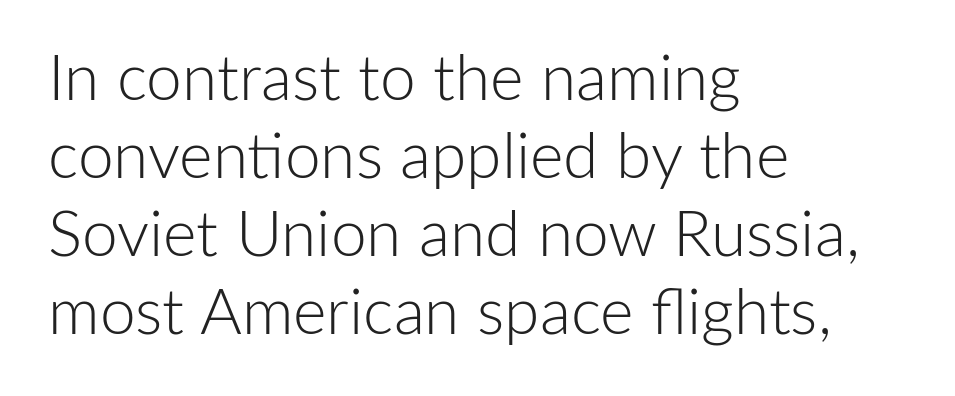
{"serif": "no", "italic": "no", "bold": "no", "weight": "light", "width": "normal", "stroke_contrast": "low", "x_height": "medium", "monospaced": "no", "underline": "no", "align": "left", "line_spacing_ratio": 1.22, "letter_spacing": "normal", "letter_spacing_em": 0.0, "glyph_px": 64}
